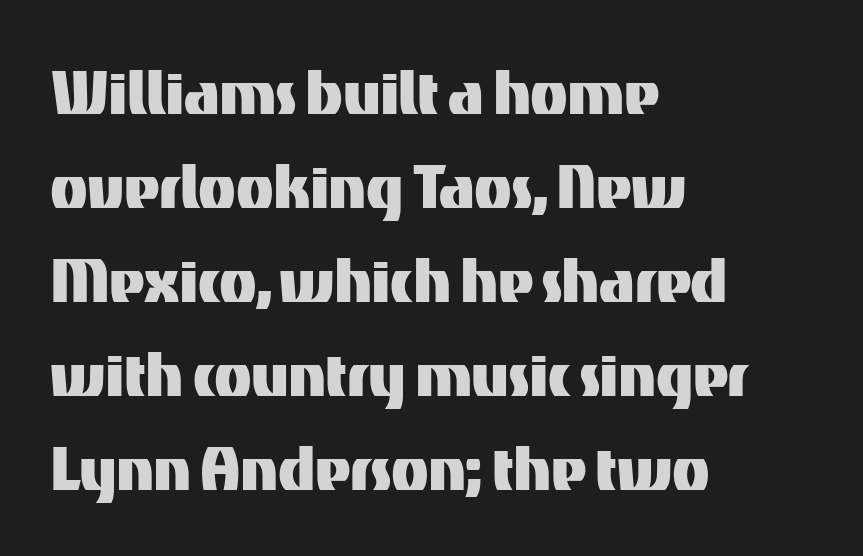
Posture: upright roman. Honestly, there is no underline to notice here at all. Each line starts at the same left margin while the right side varies. Compared with typical body copy, the letter spacing here is the same. I'd call this a sans setting — the letters go barefoot.
